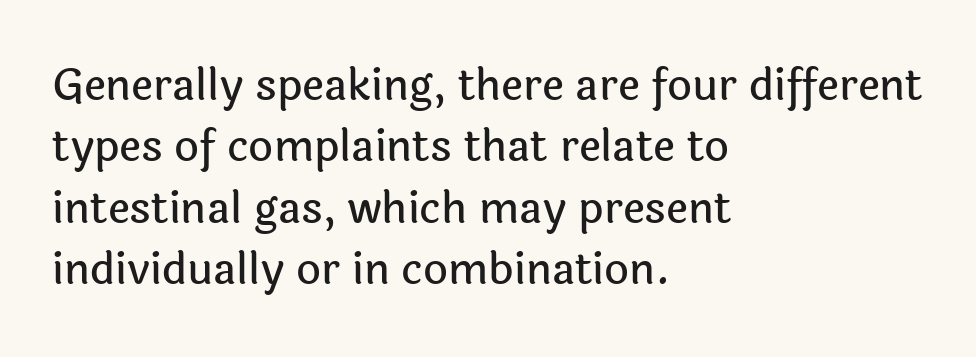
{"serif": "no", "italic": "no", "width": "normal", "x_height": "medium", "monospaced": "no", "underline": "no", "align": "left", "line_spacing": "normal", "line_spacing_ratio": 1.43, "letter_spacing": "normal", "letter_spacing_em": 0.0, "glyph_px": 43}
